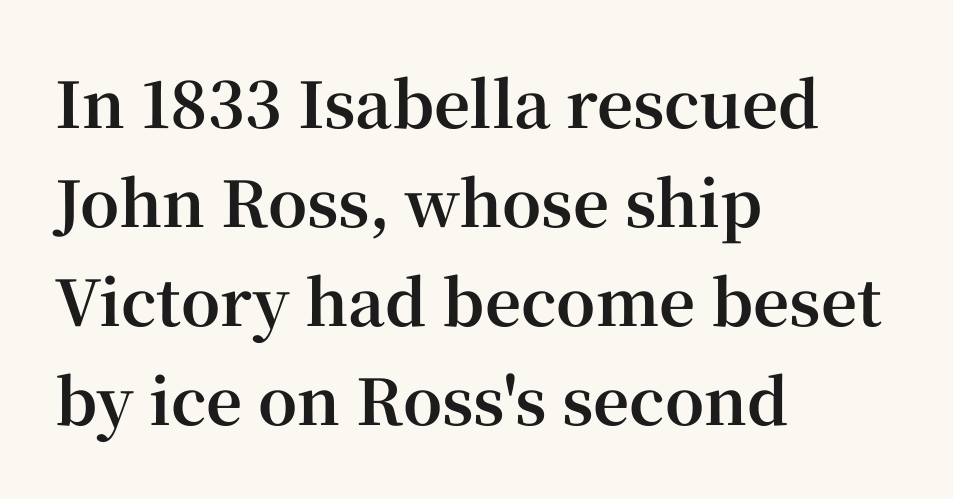
A clean baseline with only descenders dipping below it. Honestly, the row spacing looks completely unremarkable. Designer's note — italics off, roman on. This is heavy type, rendered in bold.
